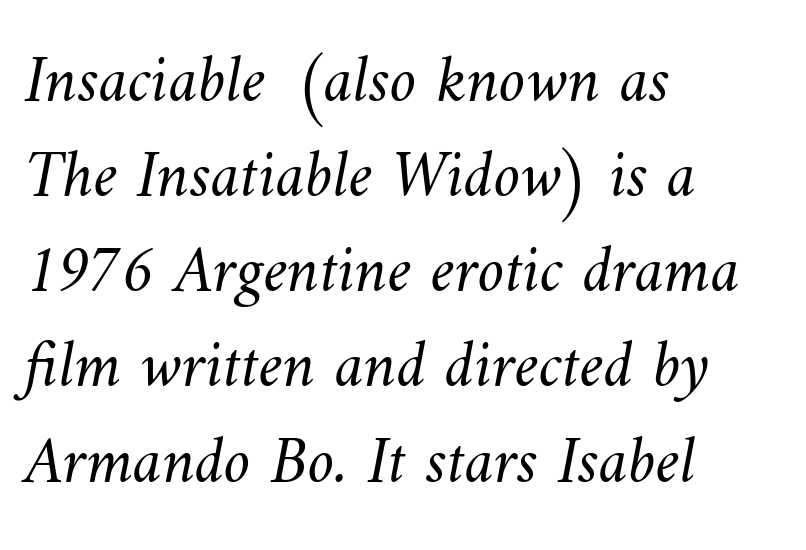
Alignment: flush left. Notice how descenders clear the ascenders below comfortably — that's standard leading. Do the characters align in a grid? No, the font is proportional. Students, note that the glyphs here touch the page at normal intervals. Lines of text with bare space underneath.
